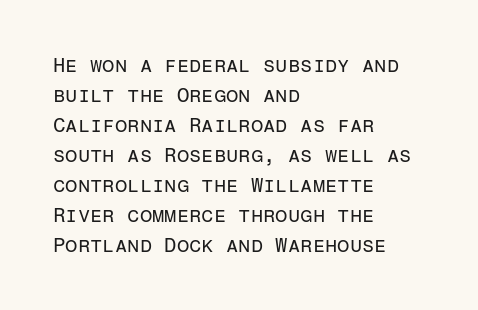
{"italic": "no", "bold": "no", "underline": "no", "align": "left", "line_spacing": "normal", "line_spacing_ratio": 1.5, "letter_spacing": "normal", "letter_spacing_em": 0.0, "glyph_px": 20}
